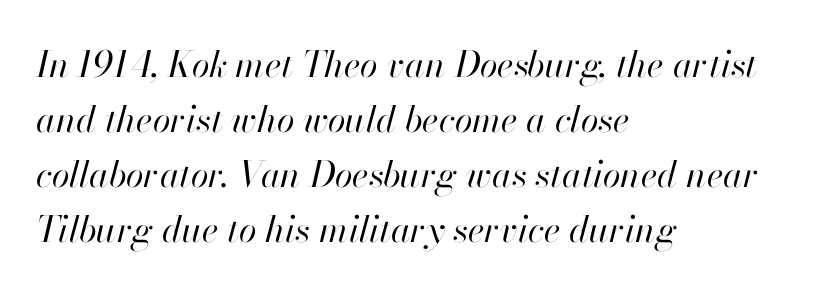
Q: Is the text bold? A: No.
Q: Is the text italic (slanted)? A: Yes, it leans right by about 13 degrees.
Q: Is the text underlined? A: No.
Q: How is the paragraph aligned? A: Left-aligned.
Q: Is the spacing between letters normal or unusually wide? A: Normal.
Q: Is the spacing between lines tight, normal or loose? A: Normal.
Q: Width (condensed, normal, or wide)? A: Normal.
Q: Stroke contrast? A: High.
Q: x-height? A: Small.
Q: Monospaced? A: No.
